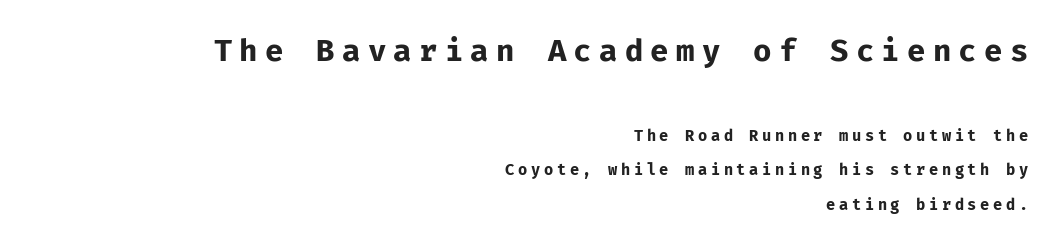
Q: Is the text bold? A: Yes.
Q: Is the text italic (slanted)? A: No, it is upright.
Q: Is the typeface a serif or a sans-serif typeface? A: Sans-serif.
Q: Is the text underlined? A: No.
Q: How is the paragraph aligned? A: Right-aligned.
Q: Is the spacing between letters normal or unusually wide? A: Unusually wide.
Q: Is the spacing between lines tight, normal or loose? A: Loose.
Q: Which block of text is set in a larger size, the first (top) or the second (bottom)? A: The first (top) one.
Q: Width (condensed, normal, or wide)? A: Normal.
Q: Stroke contrast? A: Low.
Q: x-height? A: Medium.
